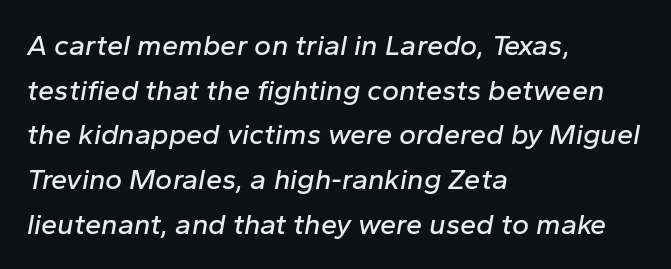
The compositor pushed each line to the left boundary. Spacing verdict: proportional, widths tailored to each character. Students, observe: this is what conventionally led text looks like. This rendering leaves character spacing at its baseline value. The rendering applies a slant to the glyphs. Bare-footed words on every line.
